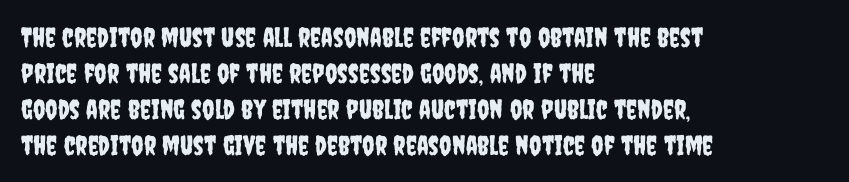
{"italic": "no", "underline": "no", "align": "left", "line_spacing": "normal", "line_spacing_ratio": 1.33, "letter_spacing": "normal", "letter_spacing_em": 0.0, "glyph_px": 27}
